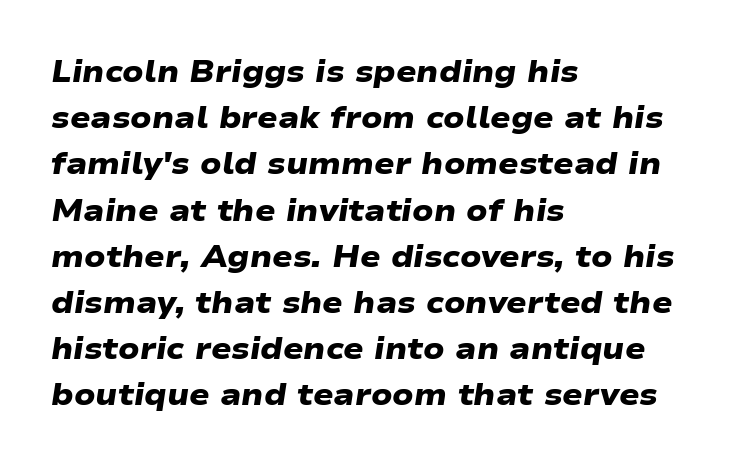
{"serif": "no", "bold": "yes", "weight": "heavy", "width": "wide", "stroke_contrast": "low", "x_height": "medium", "monospaced": "no", "underline": "no", "align": "left", "line_spacing": "normal", "line_spacing_ratio": 1.54, "letter_spacing": "normal", "letter_spacing_em": 0.0, "glyph_px": 30}
